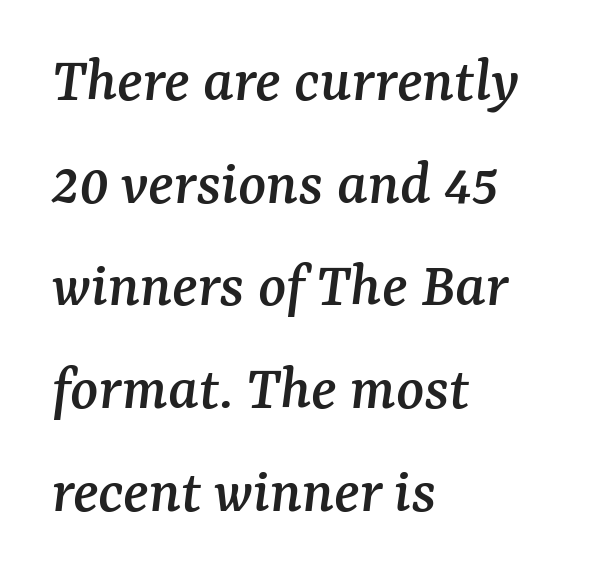
Character widths vary here, with narrow letters taking less room than wide ones. Students, note that the glyphs here touch the page at normal intervals. Vertical spacing — default. Line beginnings align vertically; line endings do not. Compared with ordinary roman type, these characters are visibly tilted. Letters rest on an invisible, unmarked baseline.
